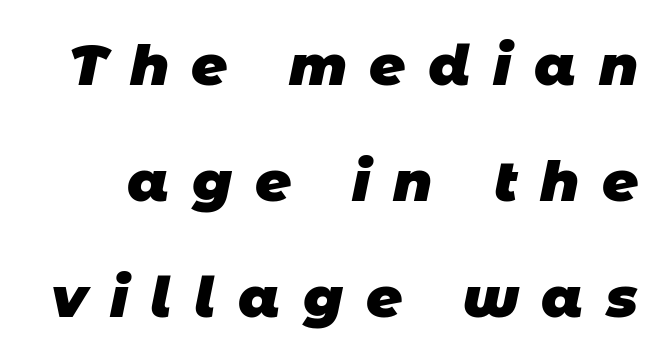
{"serif": "no", "bold": "yes", "weight": "heavy", "width": "normal", "stroke_contrast": "low", "x_height": "large", "monospaced": "no", "underline": "no", "line_spacing": "loose", "line_spacing_ratio": 2.07, "letter_spacing": "wide", "letter_spacing_em": 0.4, "glyph_px": 56}
